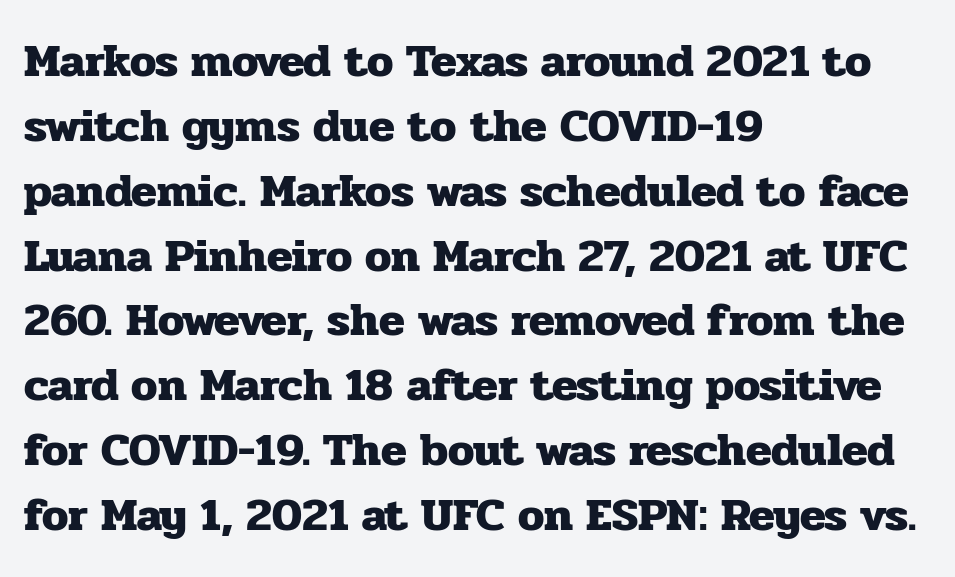
{"serif": "yes", "italic": "no", "bold": "yes", "weight": "heavy", "width": "normal", "stroke_contrast": "low", "x_height": "medium", "monospaced": "no", "underline": "no", "align": "left", "line_spacing": "normal", "line_spacing_ratio": 1.38, "letter_spacing": "normal", "letter_spacing_em": 0.0, "glyph_px": 47}
